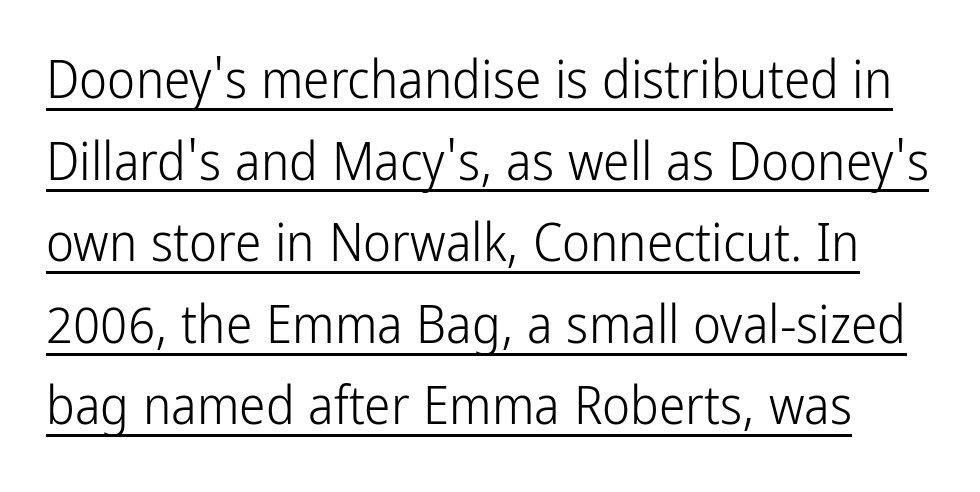
{"serif": "no", "italic": "no", "bold": "no", "weight": "light", "width": "condensed", "stroke_contrast": "low", "x_height": "medium", "monospaced": "no", "underline": "yes", "line_spacing": "normal", "line_spacing_ratio": 1.54, "letter_spacing": "normal", "letter_spacing_em": 0.0, "glyph_px": 53}
